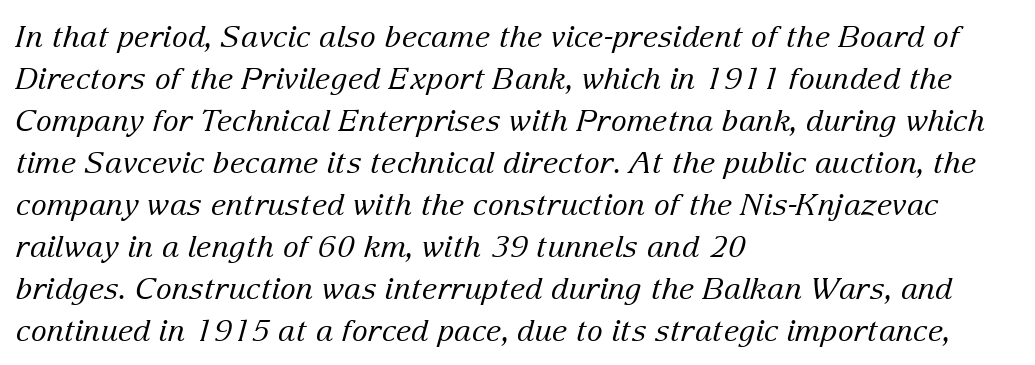
The image shows 30 px regular-weight serif type, italic (leaning right); set left-aligned, normal line spacing (1.4x), normal letter spacing, not underlined; low stroke contrast and a medium x-height.
